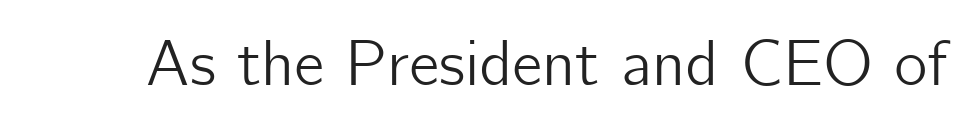
{"serif": "no", "italic": "no", "width": "normal", "stroke_contrast": "low", "x_height": "medium", "monospaced": "no", "underline": "no", "letter_spacing": "normal", "letter_spacing_em": 0.0, "glyph_px": 64}
